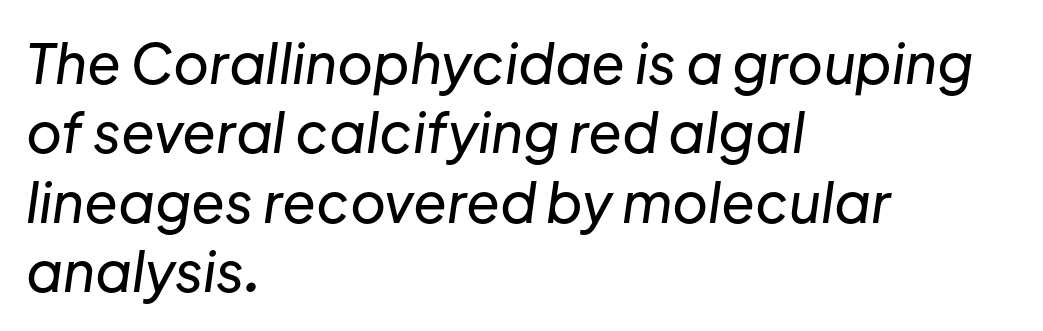
The image shows 55 px text type, italic (leaning right); set left-aligned, normal line spacing (1.26x), normal letter spacing, not underlined; low stroke contrast and a medium x-height.
